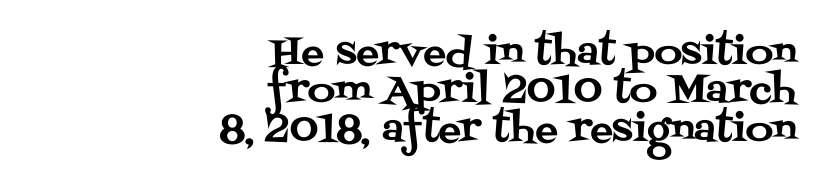
These lines are rendered in a variable-pitch font. Posture: vertical. Each new line begins almost immediately beneath the previous one. What stands out about the letter spacing? Nothing — it is the standard amount. The space directly below the letters is spotless. Which margin do the lines hug? The right one — the left edge is uneven.
